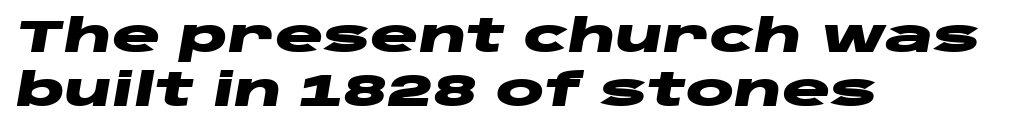
{"italic": "yes", "lean": "right", "slant_degrees": 10, "bold": "yes", "weight": "heavy", "width": "wide", "stroke_contrast": "low", "x_height": "large", "monospaced": "no", "underline": "no", "align": "left", "line_spacing_ratio": 1.21, "letter_spacing": "normal", "letter_spacing_em": 0.0, "glyph_px": 45}
